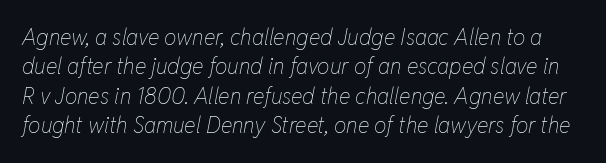
{"italic": "yes", "lean": "right", "slant_degrees": 11, "bold": "no", "underline": "no", "line_spacing": "normal", "line_spacing_ratio": 1.34, "letter_spacing": "normal", "letter_spacing_em": 0.0, "glyph_px": 22}
